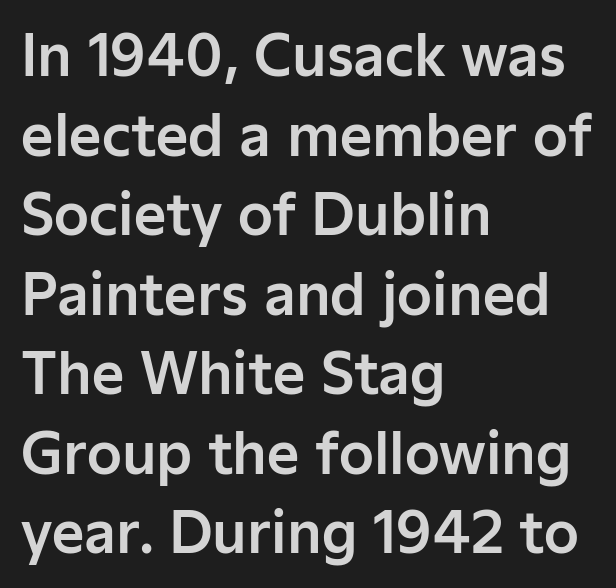
Italic? Not at all — the glyphs are vertical. Short and long lines alike share a common starting point at left. The horizontal fit of the characters is conventional and even. The rendering uses a moderate line-height, typical for paragraphs. The string is rendered with underlining switched off.
